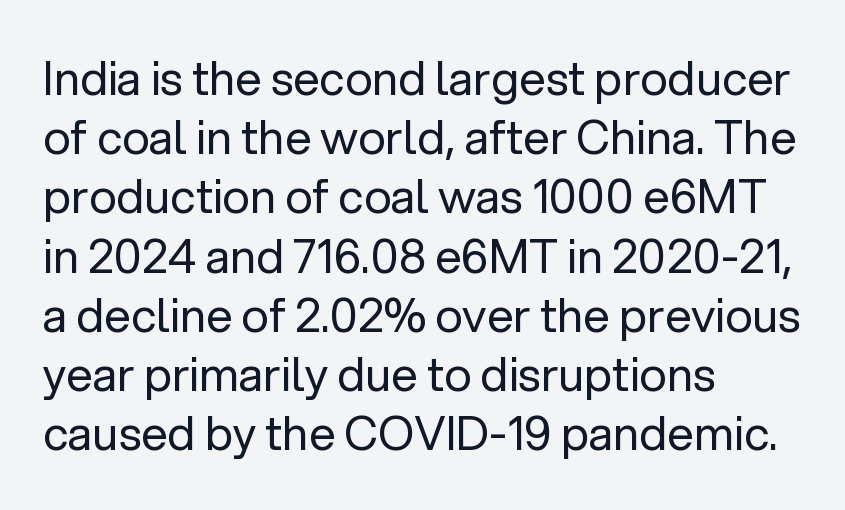
The image shows 47 px regular-weight sans-serif type, upright; set left-aligned, normal line spacing (1.26x), normal letter spacing, not underlined; low stroke contrast and a medium x-height.
